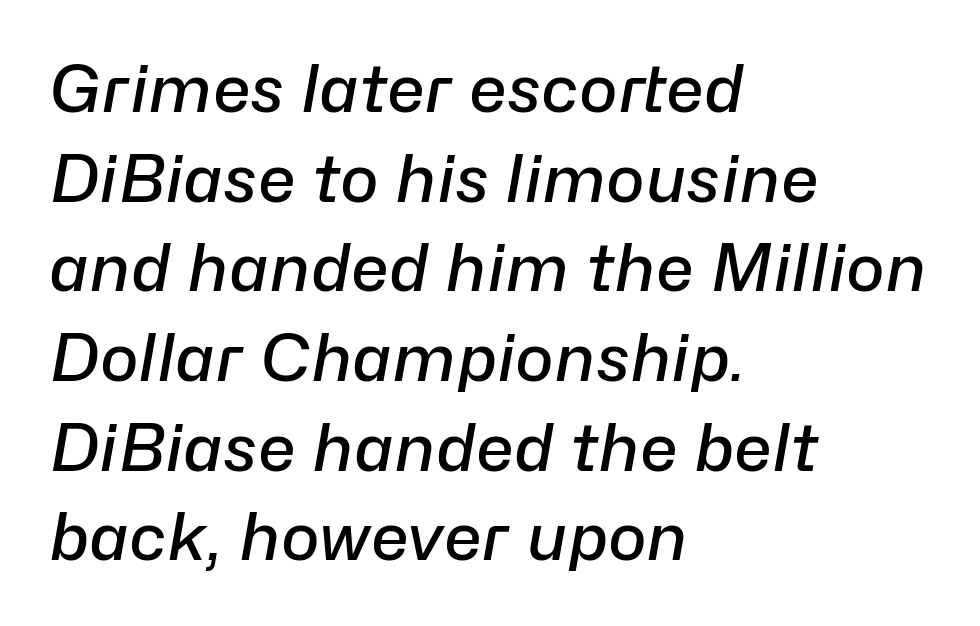
The image shows 65 px semibold type, italic (leaning right); set left-aligned, normal line spacing (1.38x), normal letter spacing, not underlined; low stroke contrast and a medium x-height.
